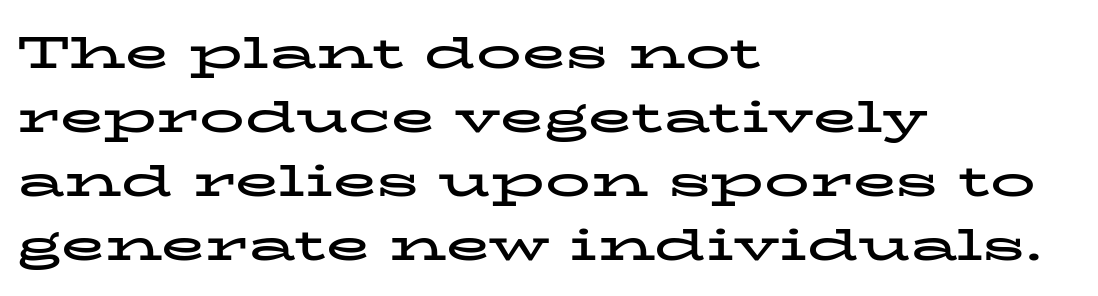
{"serif": "yes", "italic": "no", "bold": "yes", "weight": "bold", "width": "wide", "stroke_contrast": "low", "x_height": "medium", "monospaced": "no", "underline": "no", "align": "left", "line_spacing": "normal", "line_spacing_ratio": 1.42, "letter_spacing": "normal", "letter_spacing_em": 0.0, "glyph_px": 45}
